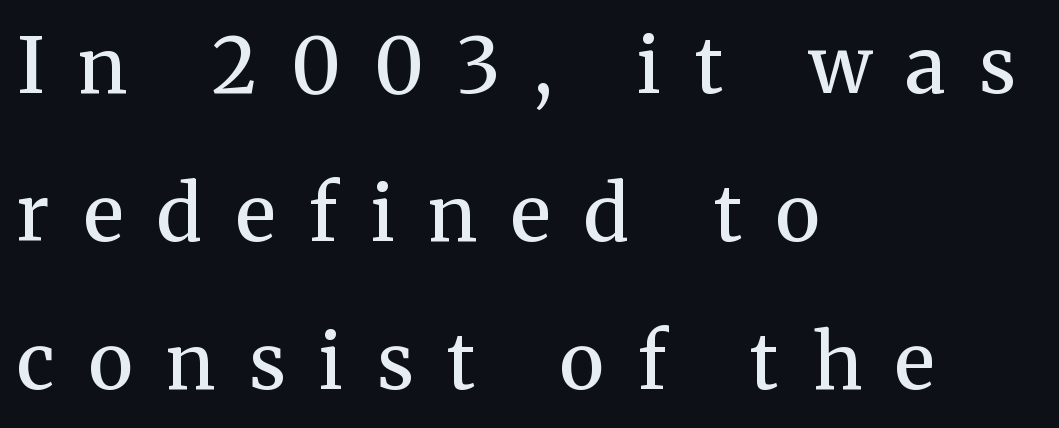
Q: Is the text bold? A: Semi-bold.
Q: Is the text italic (slanted)? A: No, it is upright.
Q: Is the typeface a serif or a sans-serif typeface? A: Serif.
Q: Is the text underlined? A: No.
Q: How is the paragraph aligned? A: Left-aligned.
Q: Is the spacing between letters normal or unusually wide? A: Unusually wide.
Q: Is the spacing between lines tight, normal or loose? A: Loose.
Q: Width (condensed, normal, or wide)? A: Normal.
Q: Stroke contrast? A: Medium.
Q: x-height? A: Medium.
Q: Monospaced? A: No.
